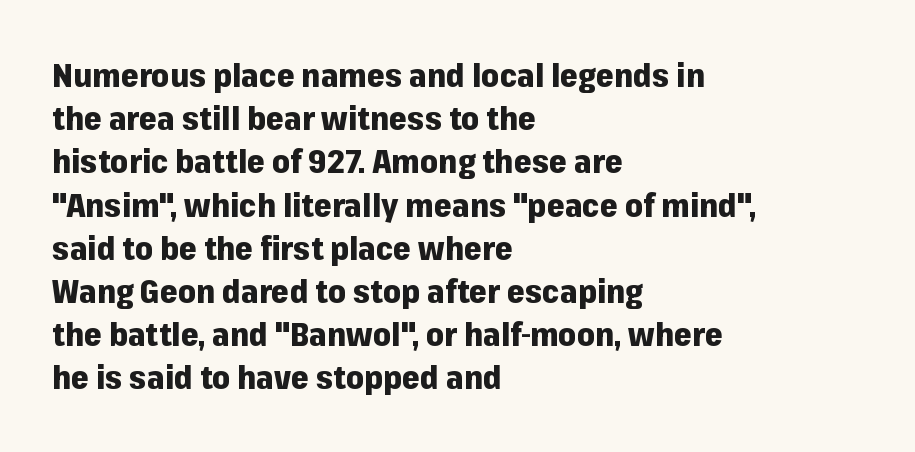
{"serif": "no", "italic": "no", "bold": "yes", "weight": "heavy", "width": "normal", "stroke_contrast": "low", "x_height": "medium", "monospaced": "no", "underline": "no", "align": "left", "line_spacing": "normal", "line_spacing_ratio": 1.35, "letter_spacing": "normal", "letter_spacing_em": 0.0, "glyph_px": 32}
